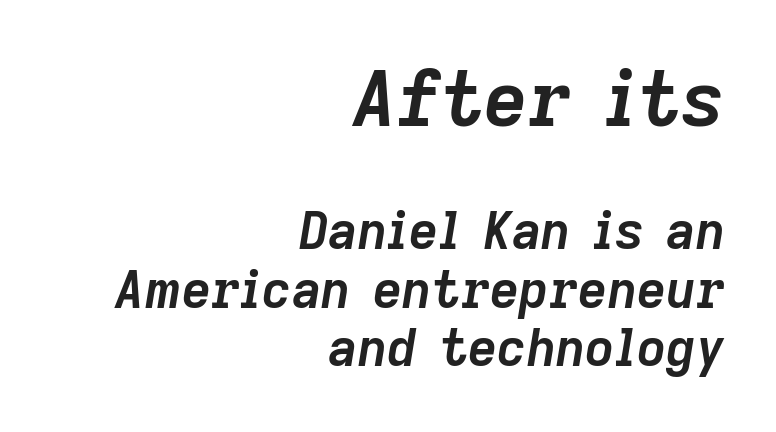
{"italic": "yes", "lean": "right", "slant_degrees": 9, "bold": "yes", "weight": "semibold", "width": "normal", "stroke_contrast": "low", "x_height": "medium", "monospaced": "no", "underline": "no", "align": "right", "line_spacing": "tight", "line_spacing_ratio": 1.15, "letter_spacing": "normal", "letter_spacing_em": 0.0, "larger_block": "first", "size_ratio": 1.49, "glyph_px": 76}
